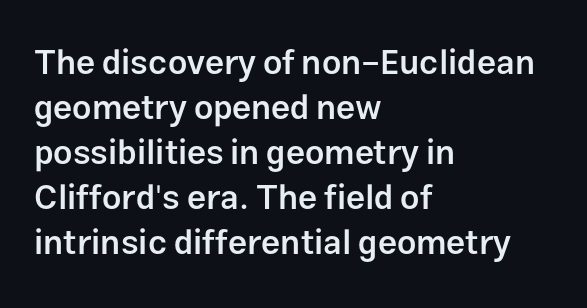
{"serif": "no", "italic": "no", "bold": "semi", "weight": "semibold", "width": "normal", "stroke_contrast": "low", "x_height": "medium", "monospaced": "no", "underline": "no", "align": "left", "line_spacing": "normal", "line_spacing_ratio": 1.32, "letter_spacing": "normal", "letter_spacing_em": 0.0, "glyph_px": 34}
